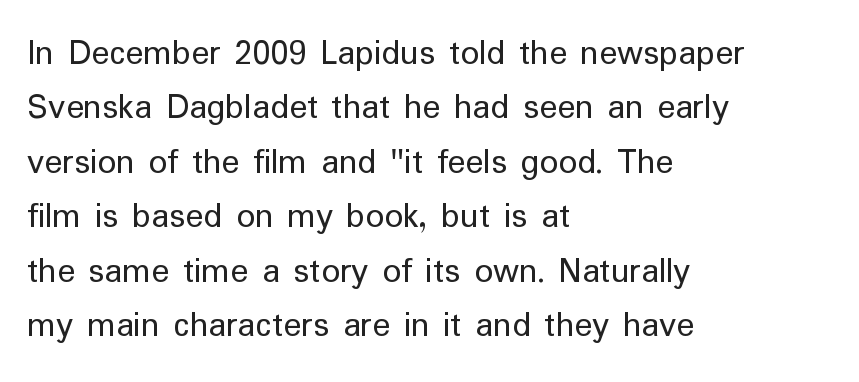
Q: Is the text bold? A: No.
Q: Is the text italic (slanted)? A: No, it is upright.
Q: Is the typeface a serif or a sans-serif typeface? A: Sans-serif.
Q: Is the text underlined? A: No.
Q: How is the paragraph aligned? A: Left-aligned.
Q: Is the spacing between letters normal or unusually wide? A: Normal.
Q: Is the spacing between lines tight, normal or loose? A: Normal.
Q: Width (condensed, normal, or wide)? A: Normal.
Q: Stroke contrast? A: Low.
Q: x-height? A: Medium.
Q: Monospaced? A: No.
